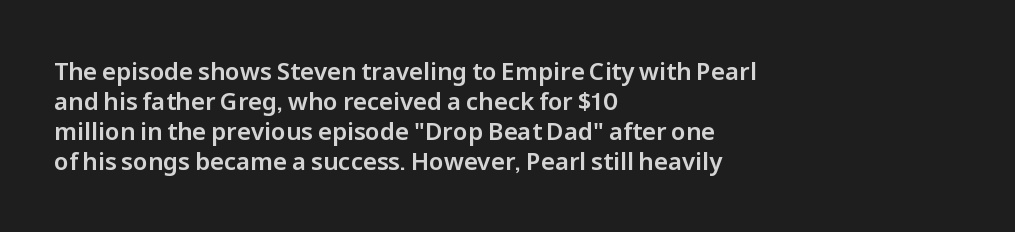
The image shows 24 px text type, upright; set left-aligned, normal line spacing (1.25x), normal letter spacing, not underlined.
